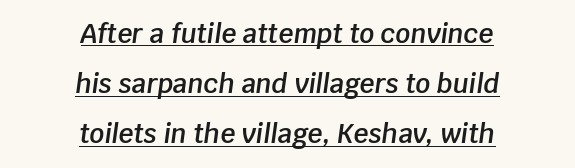
{"italic": "yes", "lean": "right", "slant_degrees": 8, "bold": "semi", "underline": "yes", "align": "center", "line_spacing": "loose", "line_spacing_ratio": 1.93, "letter_spacing": "normal", "letter_spacing_em": 0.0, "glyph_px": 26}
